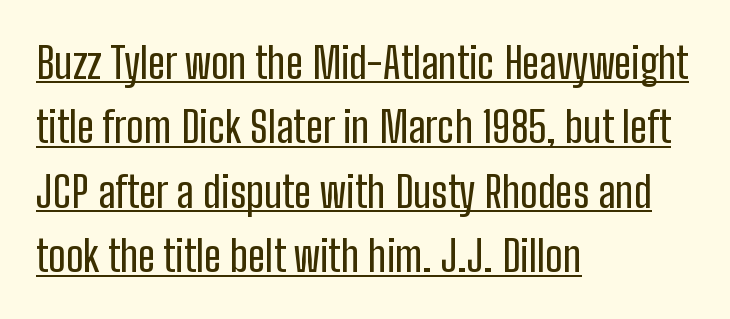
Q: Is the text italic (slanted)? A: No, it is upright.
Q: Is the typeface a serif or a sans-serif typeface? A: Sans-serif.
Q: Is the text underlined? A: Yes.
Q: How is the paragraph aligned? A: Left-aligned.
Q: Is the spacing between letters normal or unusually wide? A: Normal.
Q: Is the spacing between lines tight, normal or loose? A: Normal.
Q: Width (condensed, normal, or wide)? A: Condensed.
Q: Stroke contrast? A: Low.
Q: x-height? A: Medium.
Q: Monospaced? A: No.
